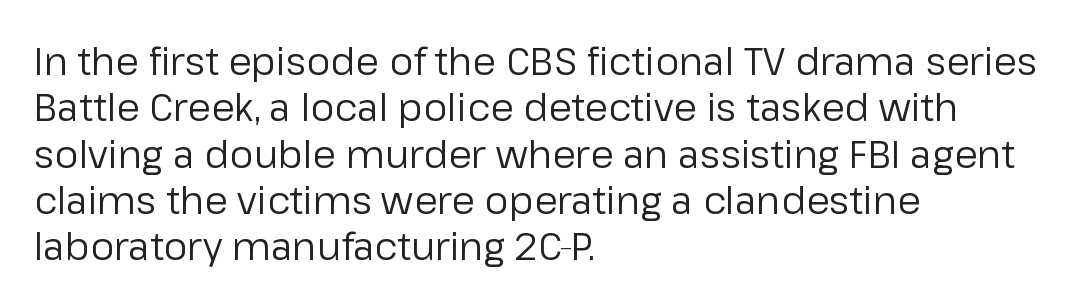
{"serif": "no", "italic": "no", "bold": "no", "weight": "regular", "width": "normal", "stroke_contrast": "low", "x_height": "medium", "monospaced": "no", "underline": "no", "align": "left", "line_spacing_ratio": 1.22, "letter_spacing": "normal", "letter_spacing_em": 0.0, "glyph_px": 38}
